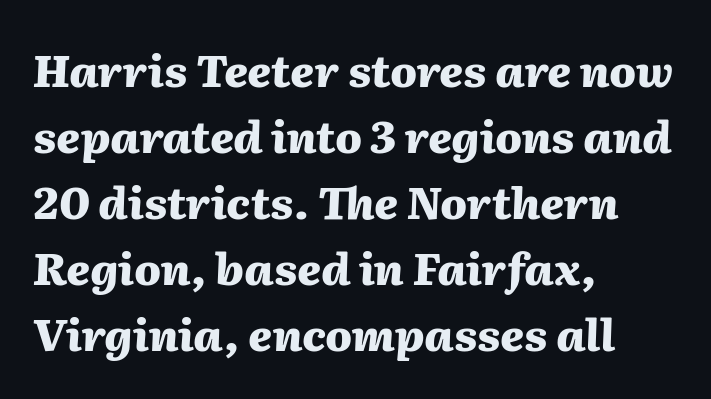
{"italic": "yes", "lean": "right", "slant_degrees": 2, "bold": "yes", "weight": "heavy", "width": "normal", "stroke_contrast": "medium", "x_height": "medium", "monospaced": "no", "underline": "no", "align": "left", "line_spacing": "normal", "line_spacing_ratio": 1.5, "letter_spacing": "normal", "letter_spacing_em": 0.0, "glyph_px": 44}
